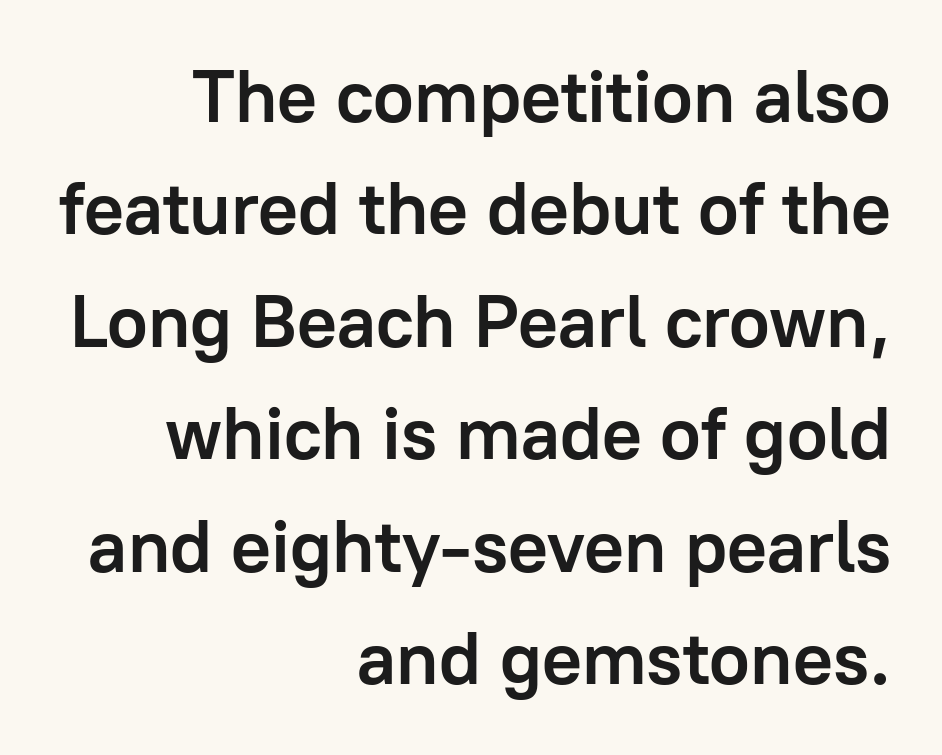
The image shows 74 px semibold sans-serif type, upright; set right-aligned, normal line spacing (1.52x), normal letter spacing, not underlined; low stroke contrast and a medium x-height.
